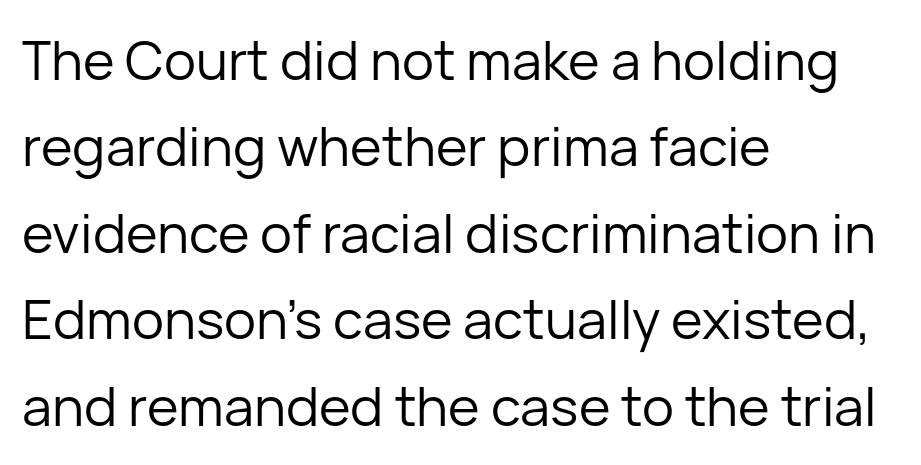
Q: Is the text bold? A: No.
Q: Is the text italic (slanted)? A: No, it is upright.
Q: Is the typeface a serif or a sans-serif typeface? A: Sans-serif.
Q: Is the text underlined? A: No.
Q: How is the paragraph aligned? A: Left-aligned.
Q: Is the spacing between letters normal or unusually wide? A: Normal.
Q: Is the spacing between lines tight, normal or loose? A: Normal.
Q: Width (condensed, normal, or wide)? A: Normal.
Q: Stroke contrast? A: Low.
Q: x-height? A: Medium.
Q: Monospaced? A: No.
